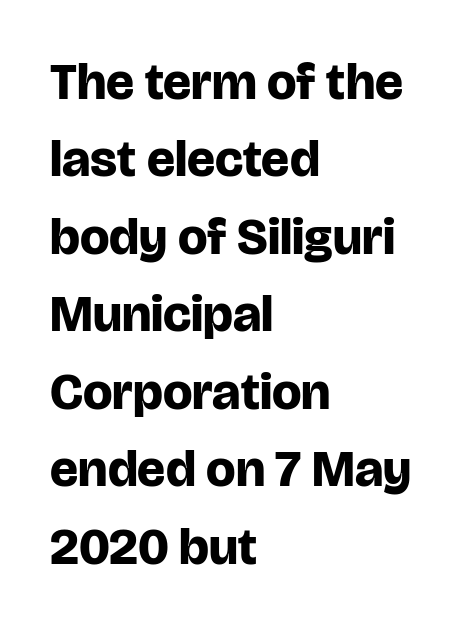
Q: Is the text bold? A: Yes.
Q: Is the text italic (slanted)? A: No, it is upright.
Q: Is the typeface a serif or a sans-serif typeface? A: Sans-serif.
Q: Is the text underlined? A: No.
Q: How is the paragraph aligned? A: Left-aligned.
Q: Is the spacing between letters normal or unusually wide? A: Normal.
Q: Is the spacing between lines tight, normal or loose? A: Normal.
Q: Width (condensed, normal, or wide)? A: Normal.
Q: Stroke contrast? A: Low.
Q: x-height? A: Large.
Q: Monospaced? A: No.
